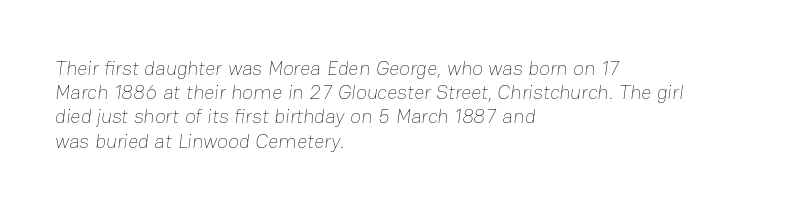
{"bold": "no", "underline": "no", "align": "left", "line_spacing_ratio": 1.21, "letter_spacing": "normal", "letter_spacing_em": 0.0, "glyph_px": 20}
